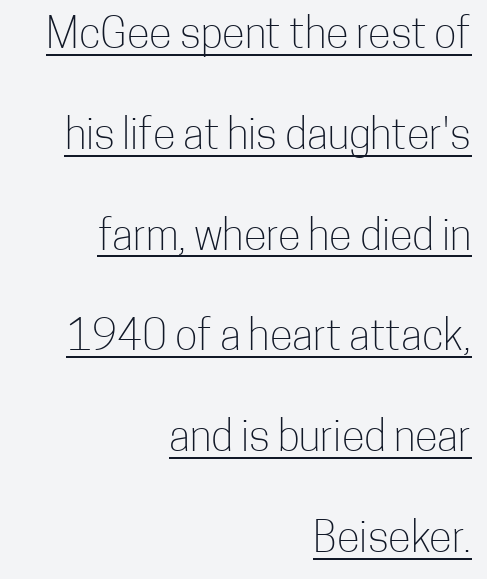
Q: Is the text bold? A: No.
Q: Is the text italic (slanted)? A: No, it is upright.
Q: Is the typeface a serif or a sans-serif typeface? A: Sans-serif.
Q: Is the text underlined? A: Yes.
Q: How is the paragraph aligned? A: Right-aligned.
Q: Is the spacing between letters normal or unusually wide? A: Normal.
Q: Is the spacing between lines tight, normal or loose? A: Loose.
Q: Width (condensed, normal, or wide)? A: Condensed.
Q: Stroke contrast? A: Low.
Q: x-height? A: Medium.
Q: Monospaced? A: No.
